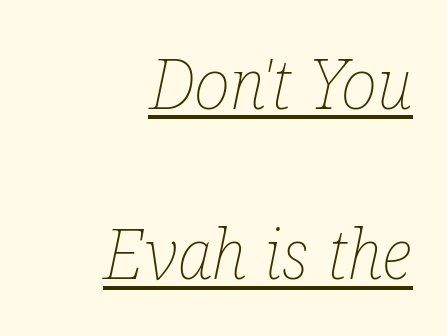
The image shows 69 px thin, condensed type, italic (leaning right); set right-aligned, loose line spacing (2.47x), normal letter spacing, underlined; low stroke contrast and a medium x-height.
